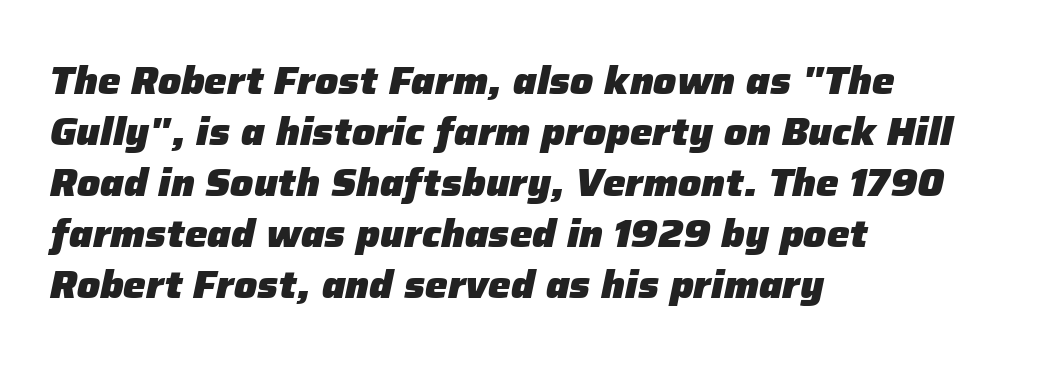
{"italic": "yes", "lean": "right", "slant_degrees": 12, "bold": "yes", "weight": "heavy", "width": "normal", "stroke_contrast": "low", "x_height": "medium", "monospaced": "no", "underline": "no", "align": "left", "line_spacing": "normal", "line_spacing_ratio": 1.34, "letter_spacing": "normal", "letter_spacing_em": 0.0, "glyph_px": 38}
